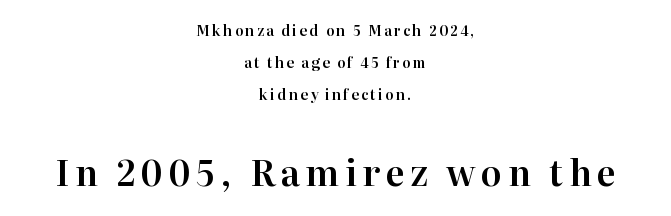
{"serif": "yes", "italic": "no", "width": "normal", "stroke_contrast": "high", "x_height": "medium", "monospaced": "no", "underline": "no", "align": "center", "line_spacing": "loose", "line_spacing_ratio": 2.3, "larger_block": "second", "size_ratio": 2.5, "glyph_px": 35}
